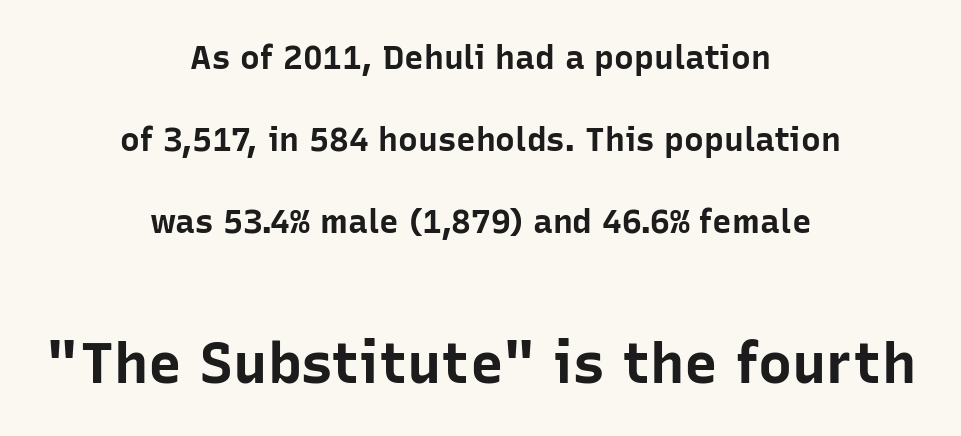
The image shows 57 px bold sans-serif type, upright; set centered, loose line spacing (2.48x), normal letter spacing, not underlined; the second (bottom) block is 1.73x larger; low stroke contrast and a medium x-height.
